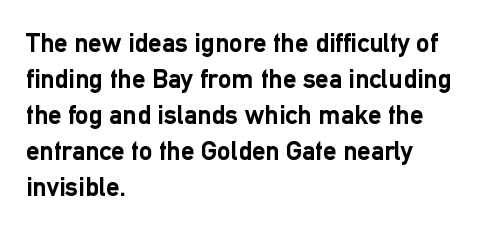
The image shows 27 px bold type, upright; set left-aligned, normal line spacing (1.33x), normal letter spacing, not underlined.
